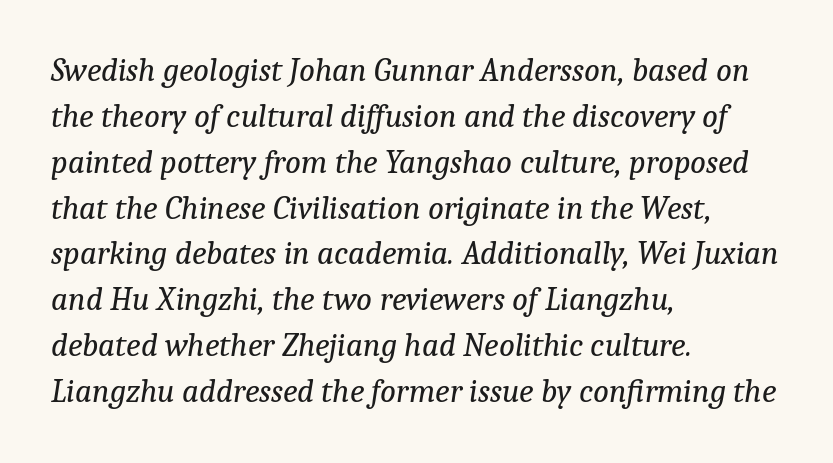
{"serif": "yes", "italic": "yes", "lean": "right", "slant_degrees": 9, "bold": "no", "weight": "regular", "width": "normal", "stroke_contrast": "low", "x_height": "medium", "monospaced": "no", "underline": "no", "align": "left", "line_spacing": "normal", "line_spacing_ratio": 1.39, "letter_spacing": "normal", "letter_spacing_em": 0.0, "glyph_px": 33}
